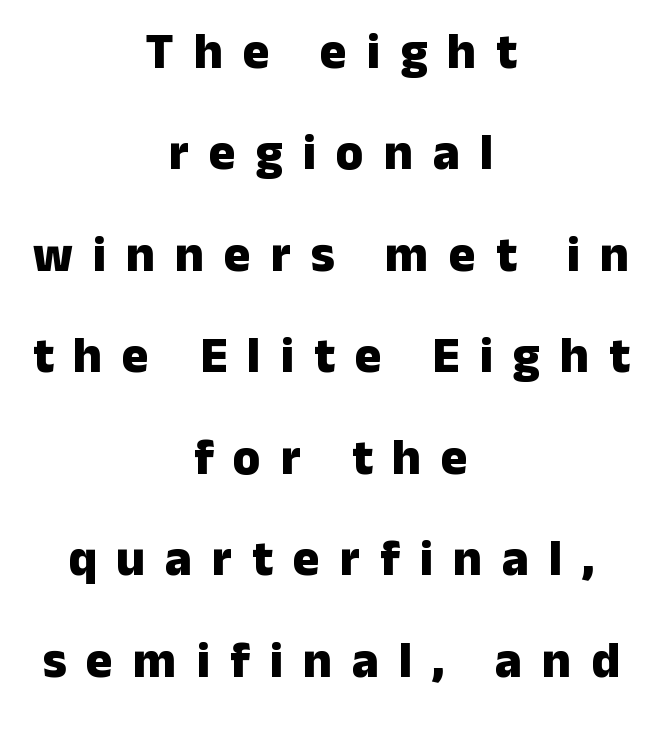
Typographically, this falls in the sans-serif category. Weight check: bold — yes, fully. Does the copy run flush right? No — it is centered line by line. The space beneath each line is pristine and unruled. Character widths vary here, with narrow letters taking less room than wide ones.
